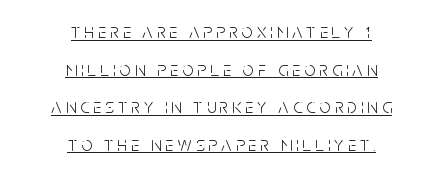
The image shows 20 px text type, upright; set centered, line spacing 1.88x, unusually wide letter spacing (+0.2 em), underlined.
